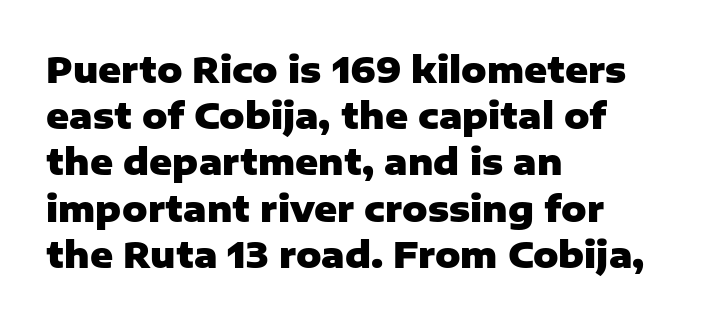
Q: Is the text bold? A: Yes.
Q: Is the text italic (slanted)? A: No, it is upright.
Q: Is the typeface a serif or a sans-serif typeface? A: Sans-serif.
Q: Is the text underlined? A: No.
Q: How is the paragraph aligned? A: Left-aligned.
Q: Is the spacing between letters normal or unusually wide? A: Normal.
Q: Is the spacing between lines tight, normal or loose? A: Normal.
Q: Width (condensed, normal, or wide)? A: Normal.
Q: Stroke contrast? A: Low.
Q: x-height? A: Medium.
Q: Monospaced? A: No.
